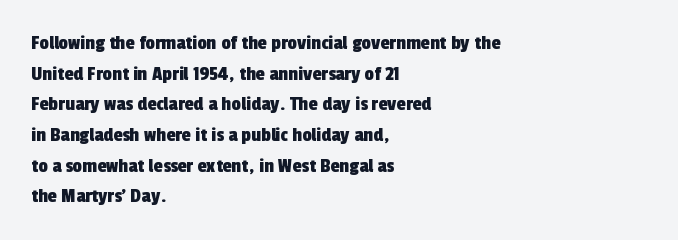
{"underline": "no", "align": "left", "line_spacing": "normal", "line_spacing_ratio": 1.46, "letter_spacing": "normal", "letter_spacing_em": 0.0, "glyph_px": 21}
